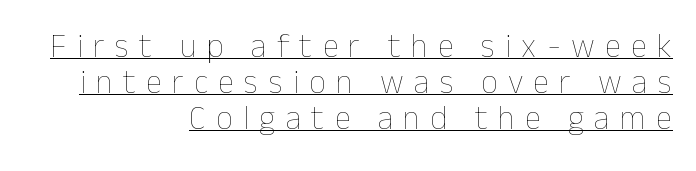
The image shows 33 px thin type, upright; set right-aligned, tight line spacing (1.09x), unusually wide letter spacing (+0.31 em), underlined; low stroke contrast and a medium x-height.
